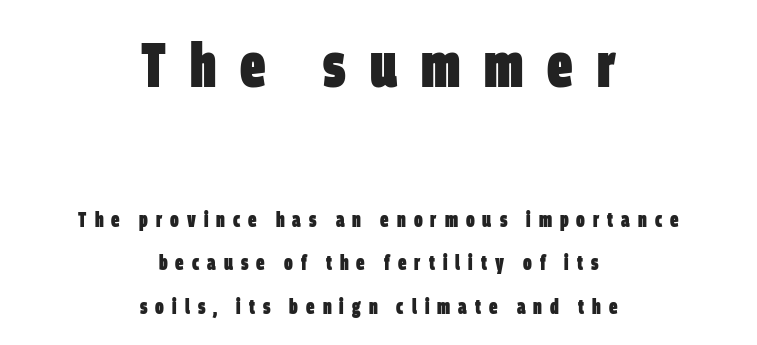
In terms of weight, the rendering is a true, heavy bold. Two sizes are in play, and the larger belongs to the first block. Serif or sans? Sans — the stroke terminals are bare. One-word summary of the alignment: center. The block of text is sparse from top to bottom, with ample space between rows. The face used here is rendered with a markedly widened letterfit.
